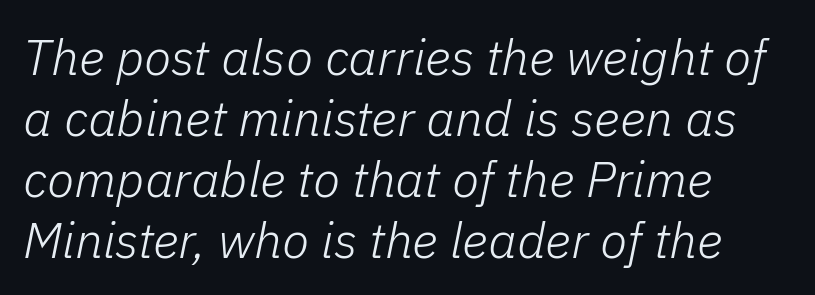
The font is comparable to plain body text, perhaps lighter. Decoration check: the copy has no underline. Horizontally, the lines are justified to the leading edge only. This is oblique type, the kind used for emphasis or titles.
